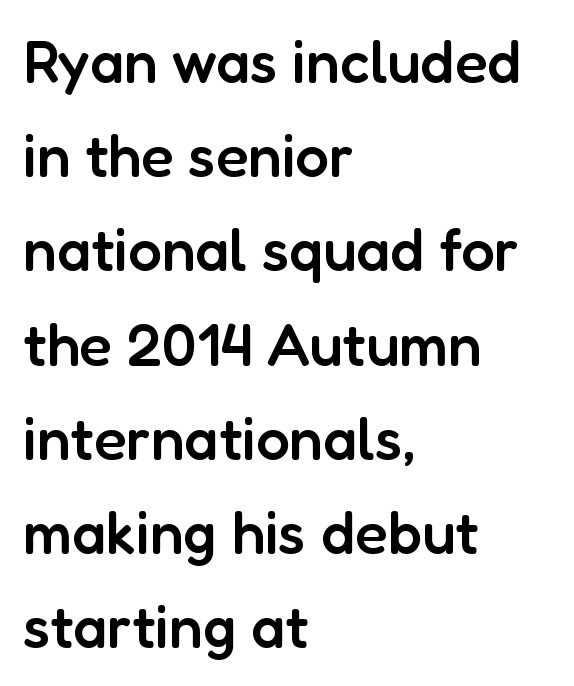
{"serif": "no", "italic": "no", "bold": "semi", "weight": "semibold", "width": "normal", "stroke_contrast": "low", "x_height": "medium", "monospaced": "no", "underline": "no", "align": "left", "line_spacing": "normal", "line_spacing_ratio": 1.57, "letter_spacing": "normal", "letter_spacing_em": 0.0, "glyph_px": 60}
